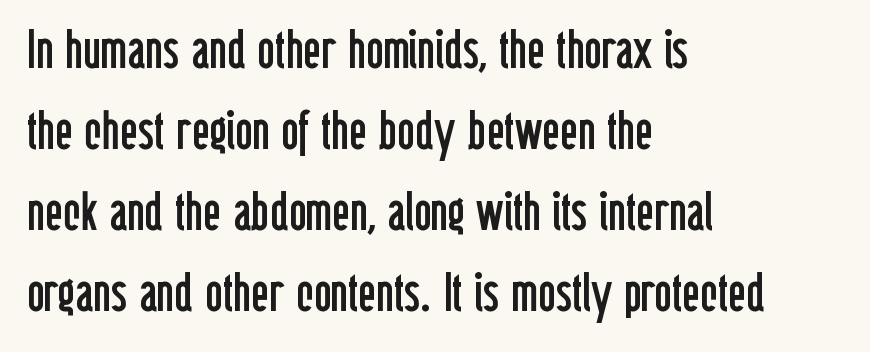
These lines stack with their left ends in a neat column. A sans-serif font was chosen for this passage. Do the characters align in a grid? No, the font is proportional. This reads as an unemphasized weight, regular at the heaviest.
